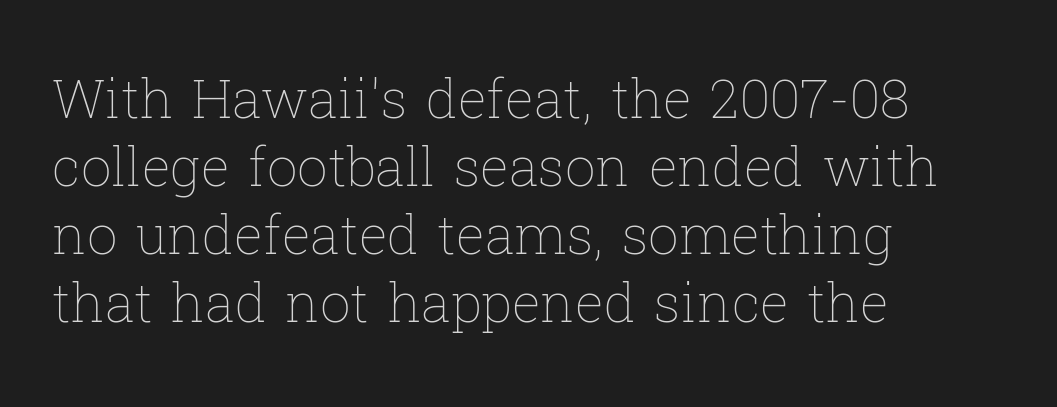
The image shows 54 px thin type, upright; set left-aligned, normal line spacing (1.26x), normal letter spacing, not underlined; low stroke contrast and a medium x-height.
